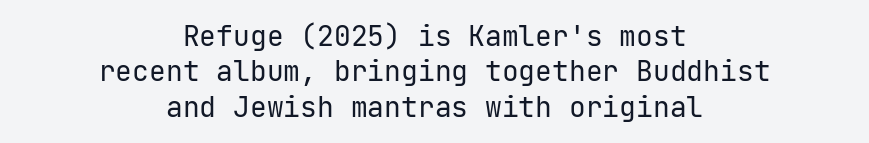
Quick note: underline off. Centered paragraph, ragged on both sides. The type family on display is of the sans-serif kind. Quick note: not italic, upright.
